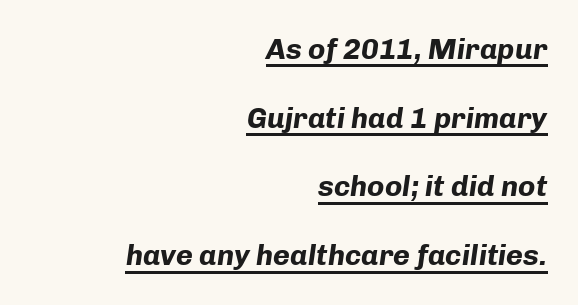
The lines in this sample share a right terminus and differ only in where they begin. Looks like someone drew a line under every word here. Do the characters align in a grid? No, the font is proportional. One glance says open: line gaps are wider than usual. Summary of weight: heavy, a full bold. There is no visible air inserted between adjacent glyphs.
